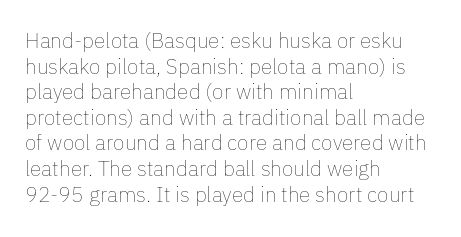
Does extra space separate the letters? No, they use regular spacing. The passage is arranged the way most books set body copy — flush left. The area under the type is left untouched. The face looks like a standard text weight, possibly lighter. Notice how the stems are strictly vertical — no italics here.
